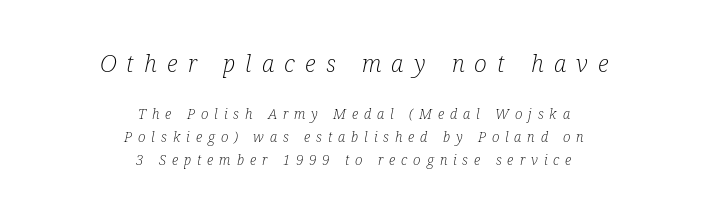
{"italic": "yes", "lean": "right", "slant_degrees": 12, "bold": "no", "underline": "no", "align": "center", "line_spacing": "normal", "line_spacing_ratio": 1.63, "letter_spacing": "wide", "letter_spacing_em": 0.42, "larger_block": "first", "size_ratio": 1.71, "glyph_px": 24}
